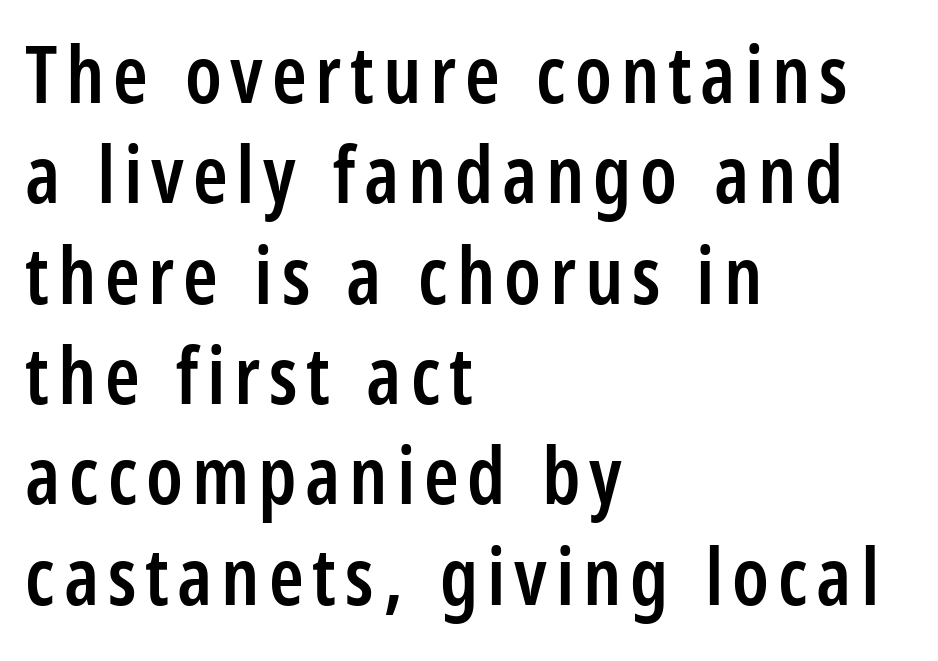
Q: Is the text bold? A: Semi-bold.
Q: Is the text italic (slanted)? A: No, it is upright.
Q: Is the typeface a serif or a sans-serif typeface? A: Sans-serif.
Q: Is the text underlined? A: No.
Q: How is the paragraph aligned? A: Left-aligned.
Q: Is the spacing between lines tight, normal or loose? A: Normal.
Q: Width (condensed, normal, or wide)? A: Condensed.
Q: Stroke contrast? A: Low.
Q: x-height? A: Large.
Q: Monospaced? A: No.
